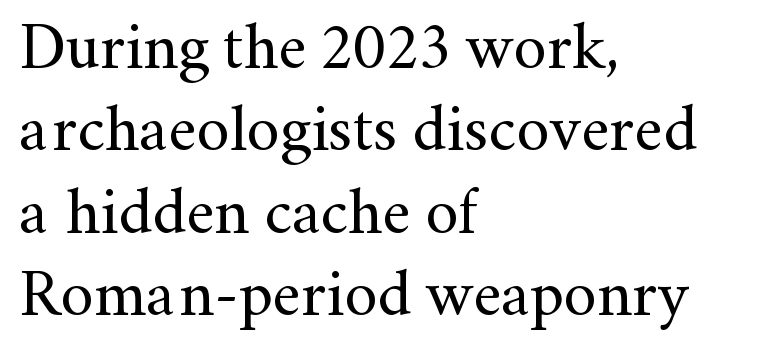
Does the type have serifs? Yes, each stem ends in a small foot. Lines of text with bare space underneath. Where is the straight margin? On the left. This sample uses plain, unmodified letter spacing.
